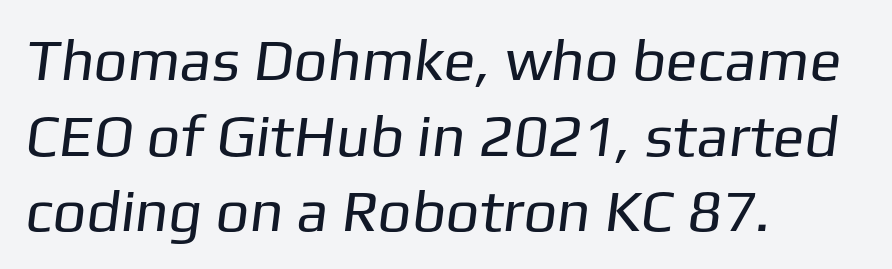
Weight class: somewhere from thin through regular. Glance below the letters and you will spot only blank space. Looks like regular typesetting: each glyph gets only the width it needs. Leftover space on each line is placed entirely after the last word. Whoever set this chose a conventional vertical rhythm. The letters carry no serifs — their stems end cleanly without finishing strokes.
